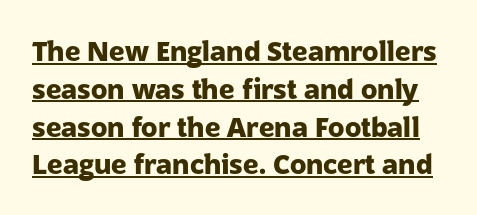
Q: Is the text bold? A: Yes.
Q: Is the text italic (slanted)? A: No, it is upright.
Q: Is the text underlined? A: Yes.
Q: Is the spacing between letters normal or unusually wide? A: Normal.
Q: Is the spacing between lines tight, normal or loose? A: Normal.
